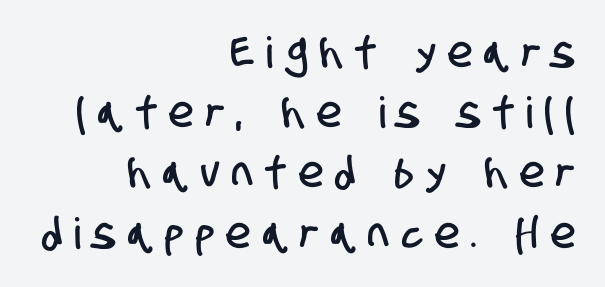
Compared with typical paragraphs, the rows here are spaced about the same. What kind of face is this? One without serifs — a sans. The gap between lines stays unmarked. This rendering uses right alignment, leaving the left contour irregular.
